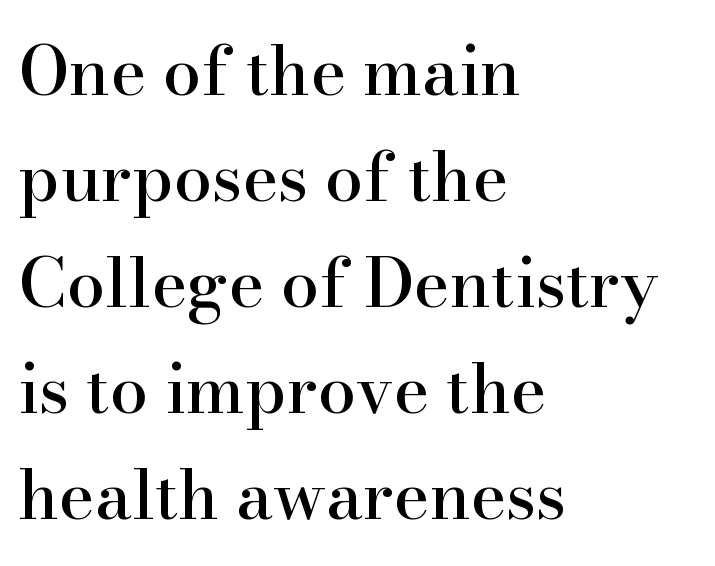
{"serif": "yes", "italic": "no", "width": "normal", "stroke_contrast": "high", "x_height": "small", "monospaced": "no", "underline": "no", "align": "left", "line_spacing": "normal", "line_spacing_ratio": 1.56, "letter_spacing": "normal", "letter_spacing_em": 0.0, "glyph_px": 68}
